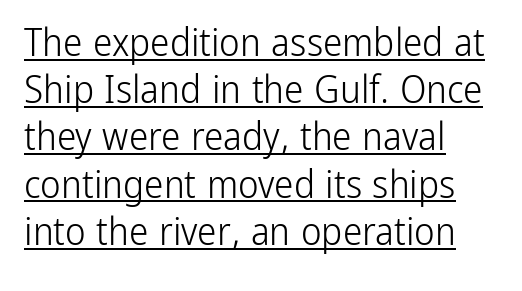
The image shows 39 px light, condensed sans-serif type, upright; set left-aligned, line spacing 1.21x, normal letter spacing, underlined; low stroke contrast and a medium x-height.
